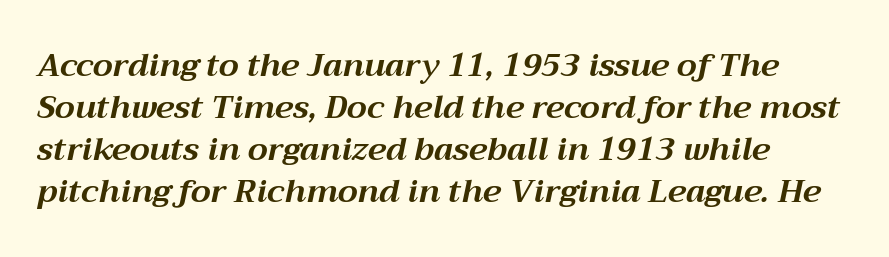
The image shows 32 px bold type, italic (leaning right); set left-aligned, normal line spacing (1.31x), normal letter spacing, not underlined; medium stroke contrast and a medium x-height.
